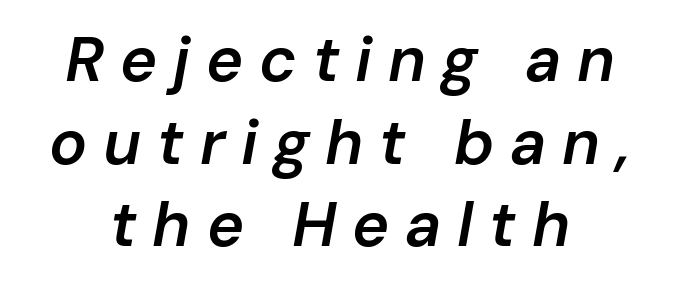
The image shows 63 px semibold type, italic (leaning right); set centered, normal line spacing (1.31x), unusually wide letter spacing (+0.25 em), not underlined; low stroke contrast and a medium x-height.
